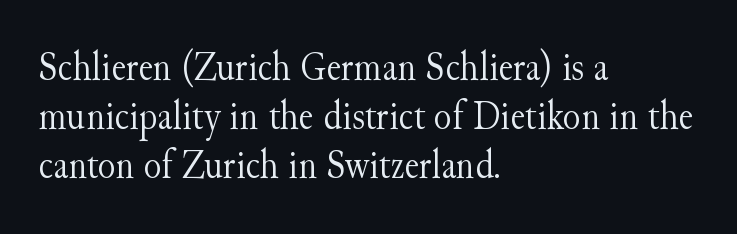
The image shows 41 px light serif type, upright; set left-aligned, line spacing 1.2x, normal letter spacing, not underlined; medium stroke contrast and a small x-height.
